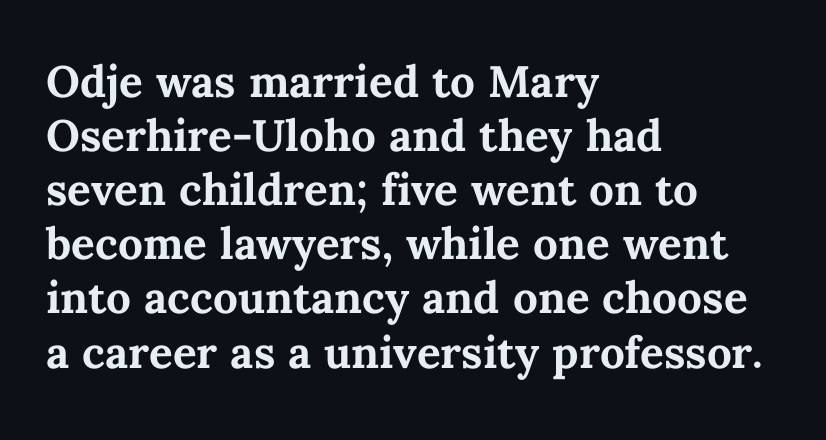
The image shows 44 px bold type, upright; set left-aligned, line spacing 1.23x, normal letter spacing, not underlined; medium stroke contrast and a medium x-height.
